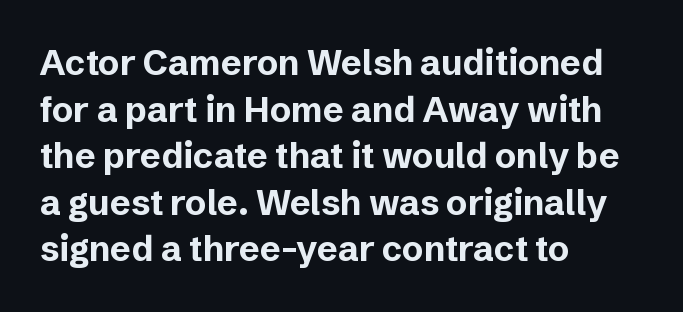
Q: Is the text bold? A: Yes.
Q: Is the text italic (slanted)? A: No, it is upright.
Q: Is the typeface a serif or a sans-serif typeface? A: Sans-serif.
Q: Is the text underlined? A: No.
Q: How is the paragraph aligned? A: Left-aligned.
Q: Is the spacing between letters normal or unusually wide? A: Normal.
Q: Is the spacing between lines tight, normal or loose? A: Normal.
Q: Width (condensed, normal, or wide)? A: Normal.
Q: Stroke contrast? A: Low.
Q: x-height? A: Medium.
Q: Monospaced? A: No.
